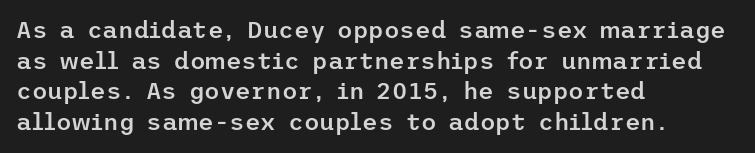
The image shows 24 px text type, upright; set left-aligned, normal line spacing (1.28x), normal letter spacing, not underlined.
